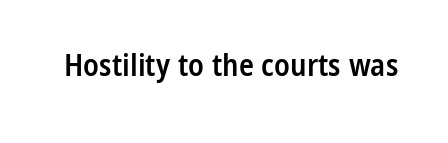
{"serif": "no", "italic": "no", "bold": "semi", "weight": "semibold", "width": "condensed", "stroke_contrast": "low", "x_height": "medium", "monospaced": "no", "underline": "no", "letter_spacing": "normal", "letter_spacing_em": 0.0, "glyph_px": 31}
